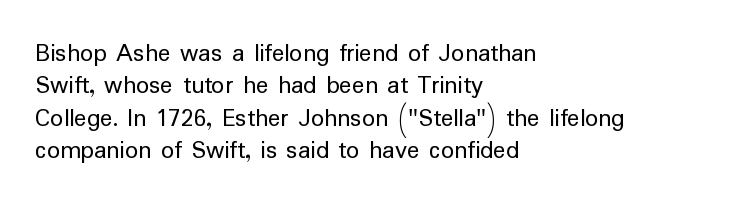
{"italic": "no", "bold": "no", "underline": "no", "align": "left", "line_spacing": "normal", "line_spacing_ratio": 1.25, "letter_spacing": "normal", "letter_spacing_em": 0.0, "glyph_px": 26}
